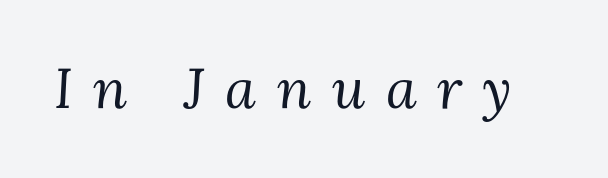
Q: Is the text bold? A: No.
Q: Is the text italic (slanted)? A: Yes, it leans right by about 3 degrees.
Q: Is the typeface a serif or a sans-serif typeface? A: Serif.
Q: Is the text underlined? A: No.
Q: Is the spacing between letters normal or unusually wide? A: Unusually wide.
Q: Width (condensed, normal, or wide)? A: Normal.
Q: Stroke contrast? A: Medium.
Q: x-height? A: Medium.
Q: Monospaced? A: No.
